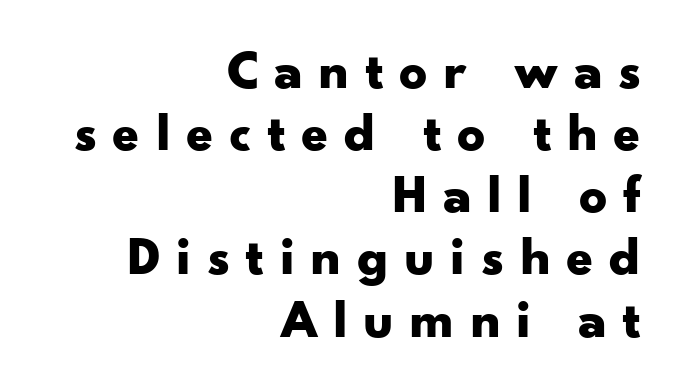
Q: Is the text bold? A: Yes.
Q: Is the text italic (slanted)? A: No, it is upright.
Q: Is the typeface a serif or a sans-serif typeface? A: Sans-serif.
Q: Is the text underlined? A: No.
Q: How is the paragraph aligned? A: Right-aligned.
Q: Is the spacing between letters normal or unusually wide? A: Unusually wide.
Q: Is the spacing between lines tight, normal or loose? A: Tight.
Q: Width (condensed, normal, or wide)? A: Wide.
Q: Stroke contrast? A: Low.
Q: x-height? A: Small.
Q: Monospaced? A: No.
